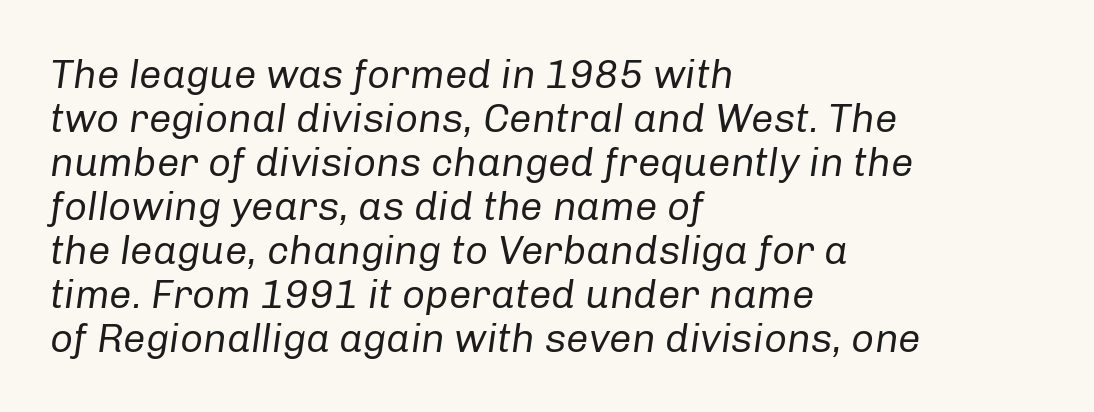
Q: Is the text bold? A: No.
Q: Is the text italic (slanted)? A: Yes, it leans right by about 8 degrees.
Q: Is the text underlined? A: No.
Q: How is the paragraph aligned? A: Left-aligned.
Q: Is the spacing between letters normal or unusually wide? A: Normal.
Q: Is the spacing between lines tight, normal or loose? A: Tight.
Q: Width (condensed, normal, or wide)? A: Normal.
Q: Stroke contrast? A: Low.
Q: x-height? A: Medium.
Q: Monospaced? A: No.
